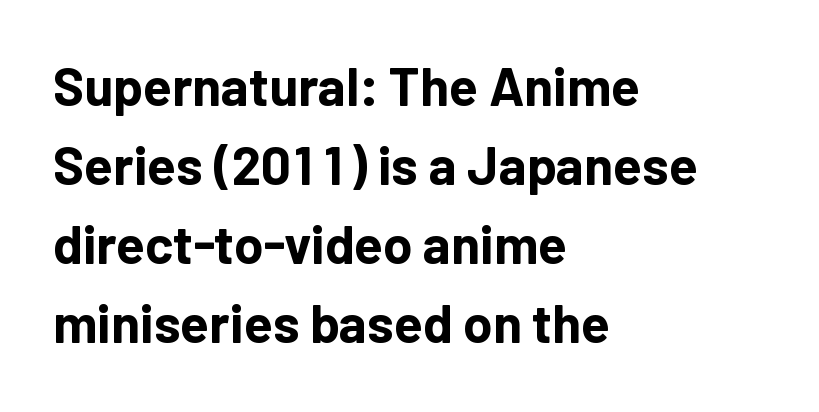
The image shows 53 px bold sans-serif type, upright; set left-aligned, normal line spacing (1.49x), normal letter spacing, not underlined; low stroke contrast and a medium x-height.
